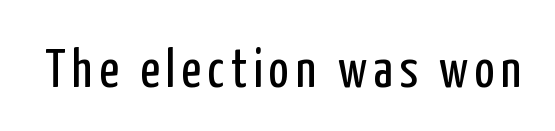
The image shows 54 px regular-weight, condensed sans-serif type, upright; set not underlined; low stroke contrast and a medium x-height.
